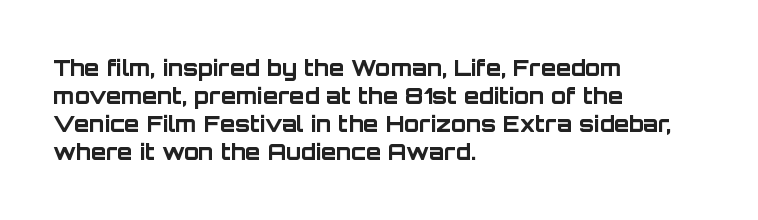
{"italic": "no", "bold": "yes", "underline": "no", "align": "left", "line_spacing": "normal", "line_spacing_ratio": 1.28, "letter_spacing": "normal", "letter_spacing_em": 0.0, "glyph_px": 22}
